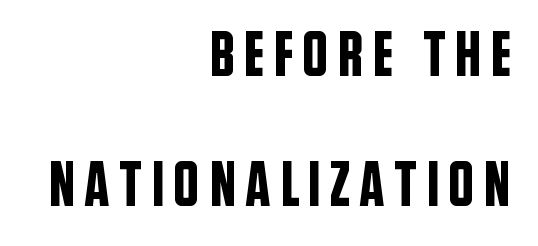
Q: Is the text italic (slanted)? A: No, it is upright.
Q: Is the typeface a serif or a sans-serif typeface? A: Sans-serif.
Q: Is the text underlined? A: No.
Q: How is the paragraph aligned? A: Right-aligned.
Q: Is the spacing between lines tight, normal or loose? A: Loose.
Q: Width (condensed, normal, or wide)? A: Condensed.
Q: Stroke contrast? A: Low.
Q: x-height? A: Large.
Q: Monospaced? A: No.
